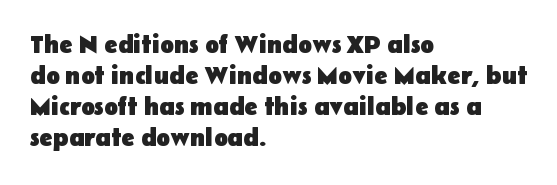
{"italic": "no", "bold": "yes", "underline": "no", "align": "left", "line_spacing_ratio": 1.24, "letter_spacing": "normal", "letter_spacing_em": 0.0, "glyph_px": 25}
